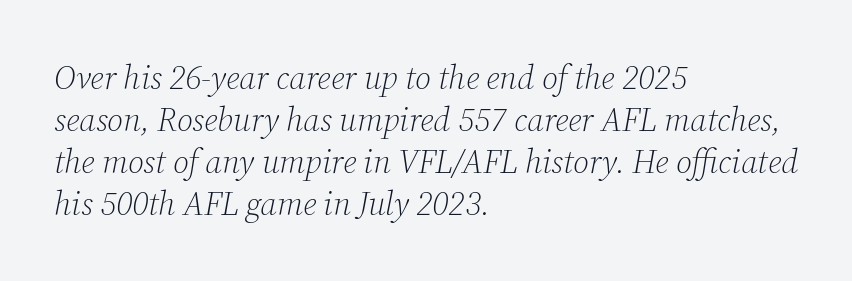
Anything drawn beneath the words? Only blank space. These lines stack with their left ends in a neat column. This sample uses an oblique cut, with every glyph tilted off the vertical. Inter-character spacing is left at the font's built-in metrics. What kind of face is this? One with serifs.
